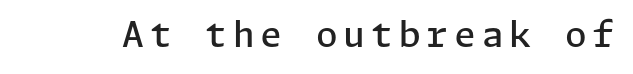
The image shows 35 px semibold sans-serif type, upright; set not underlined; low stroke contrast and a medium x-height.
